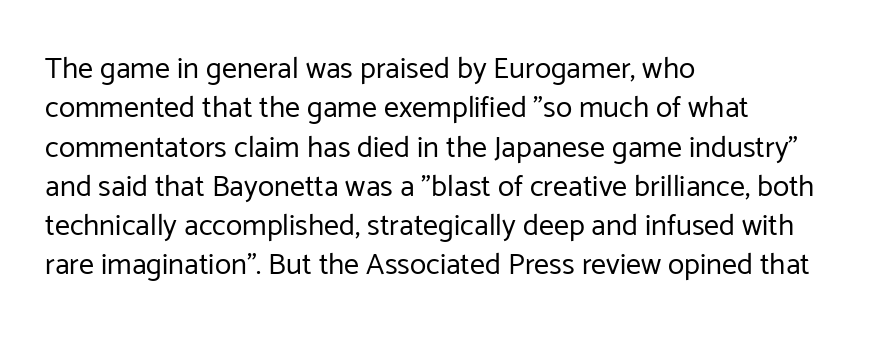
Q: Is the text bold? A: No.
Q: Is the text italic (slanted)? A: No, it is upright.
Q: Is the typeface a serif or a sans-serif typeface? A: Sans-serif.
Q: Is the text underlined? A: No.
Q: How is the paragraph aligned? A: Left-aligned.
Q: Is the spacing between letters normal or unusually wide? A: Normal.
Q: Is the spacing between lines tight, normal or loose? A: Normal.
Q: Width (condensed, normal, or wide)? A: Normal.
Q: Stroke contrast? A: Low.
Q: x-height? A: Medium.
Q: Monospaced? A: No.
